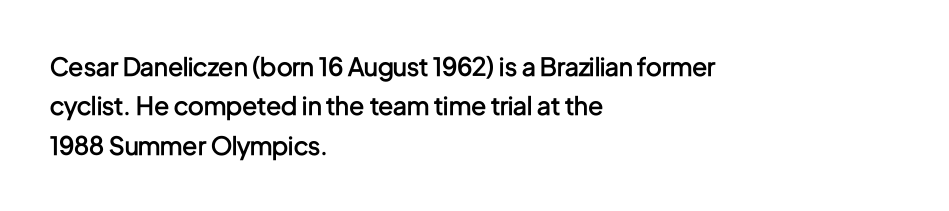
{"italic": "no", "bold": "semi", "underline": "no", "align": "left", "line_spacing": "normal", "line_spacing_ratio": 1.58, "letter_spacing": "normal", "letter_spacing_em": 0.0, "glyph_px": 25}
